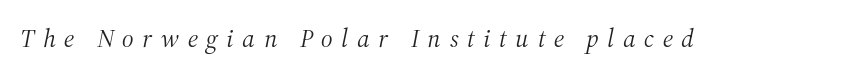
{"italic": "yes", "lean": "right", "slant_degrees": 12, "bold": "no", "underline": "no", "letter_spacing": "wide", "letter_spacing_em": 0.33, "glyph_px": 26}
